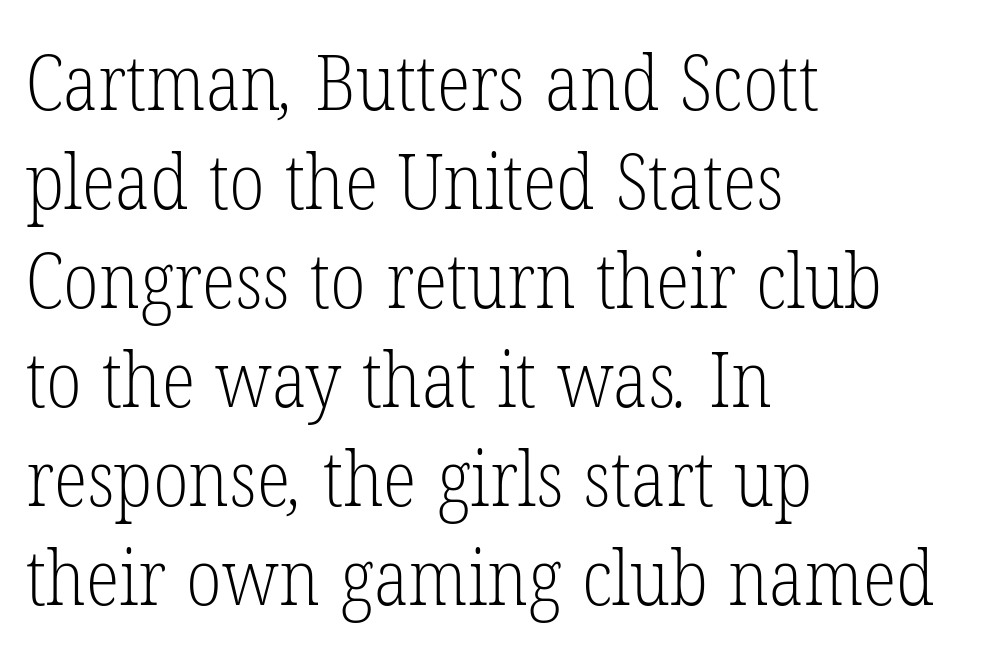
Q: Is the text bold? A: No.
Q: Is the typeface a serif or a sans-serif typeface? A: Serif.
Q: Is the text underlined? A: No.
Q: How is the paragraph aligned? A: Left-aligned.
Q: Is the spacing between letters normal or unusually wide? A: Normal.
Q: Is the spacing between lines tight, normal or loose? A: Normal.
Q: Width (condensed, normal, or wide)? A: Condensed.
Q: Stroke contrast? A: Low.
Q: x-height? A: Medium.
Q: Monospaced? A: No.
